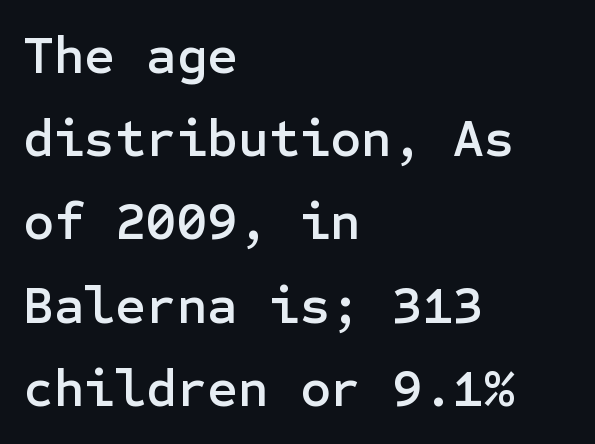
{"serif": "no", "italic": "no", "width": "normal", "stroke_contrast": "low", "x_height": "medium", "underline": "no", "align": "left", "line_spacing": "normal", "line_spacing_ratio": 1.57, "letter_spacing": "normal", "letter_spacing_em": 0.0, "glyph_px": 53}
